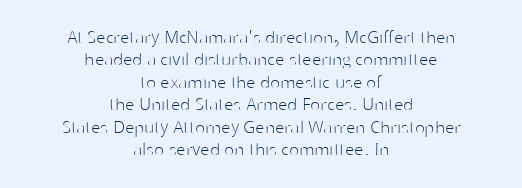
{"italic": "no", "bold": "no", "underline": "no", "align": "center", "line_spacing": "tight", "line_spacing_ratio": 1.07, "letter_spacing": "normal", "letter_spacing_em": 0.0, "glyph_px": 21}
